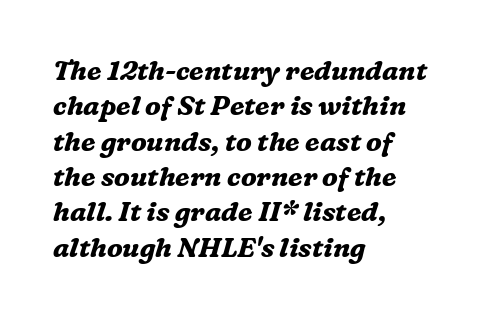
{"italic": "yes", "lean": "right", "slant_degrees": 16, "bold": "yes", "underline": "no", "align": "left", "line_spacing": "normal", "line_spacing_ratio": 1.31, "letter_spacing": "normal", "letter_spacing_em": 0.0, "glyph_px": 27}
